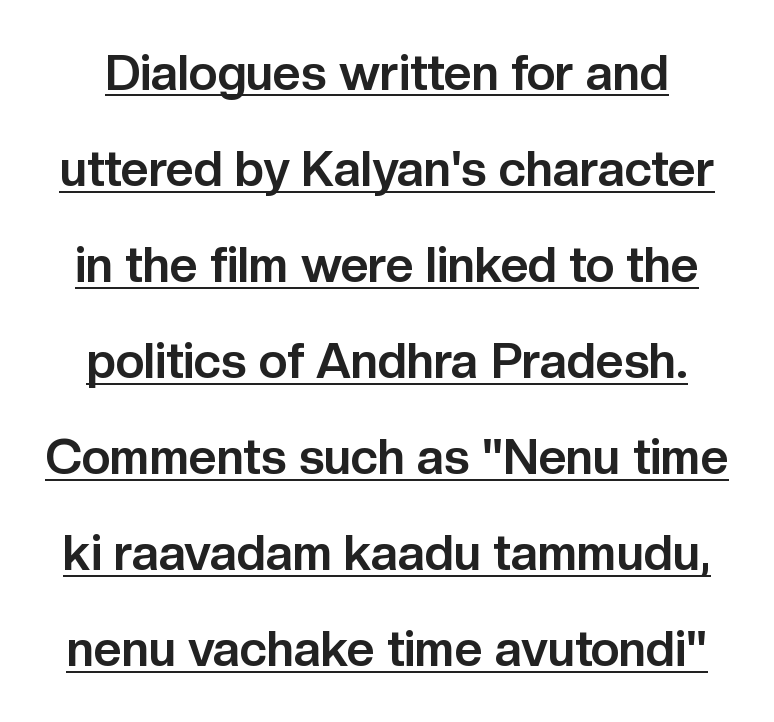
The image shows 49 px bold sans-serif type, upright; set loose line spacing (1.96x), normal letter spacing, underlined; low stroke contrast and a medium x-height.
